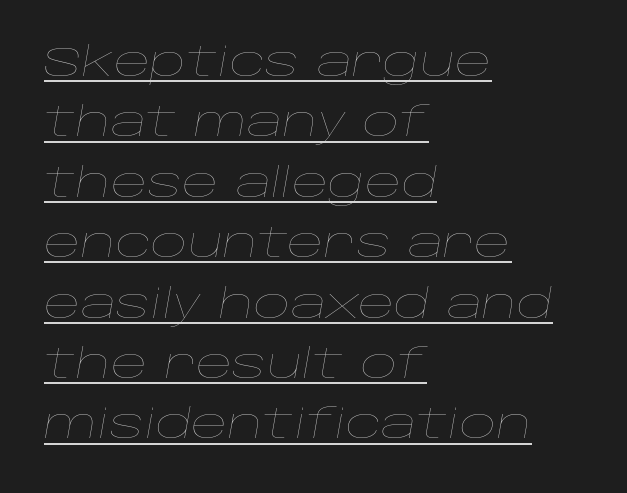
Q: Is the text bold? A: No.
Q: Is the text italic (slanted)? A: Yes, it leans right by about 10 degrees.
Q: Is the text underlined? A: Yes.
Q: How is the paragraph aligned? A: Left-aligned.
Q: Is the spacing between letters normal or unusually wide? A: Normal.
Q: Is the spacing between lines tight, normal or loose? A: Normal.
Q: Width (condensed, normal, or wide)? A: Wide.
Q: Stroke contrast? A: Low.
Q: x-height? A: Large.
Q: Monospaced? A: No.
